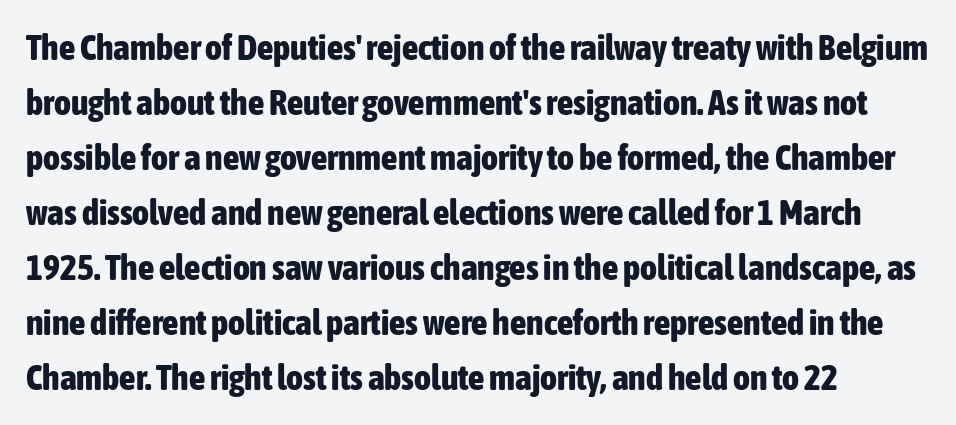
{"serif": "no", "italic": "no", "bold": "yes", "weight": "bold", "width": "condensed", "stroke_contrast": "low", "x_height": "medium", "monospaced": "no", "underline": "no", "align": "left", "line_spacing": "normal", "line_spacing_ratio": 1.53, "letter_spacing": "normal", "letter_spacing_em": 0.0, "glyph_px": 36}
